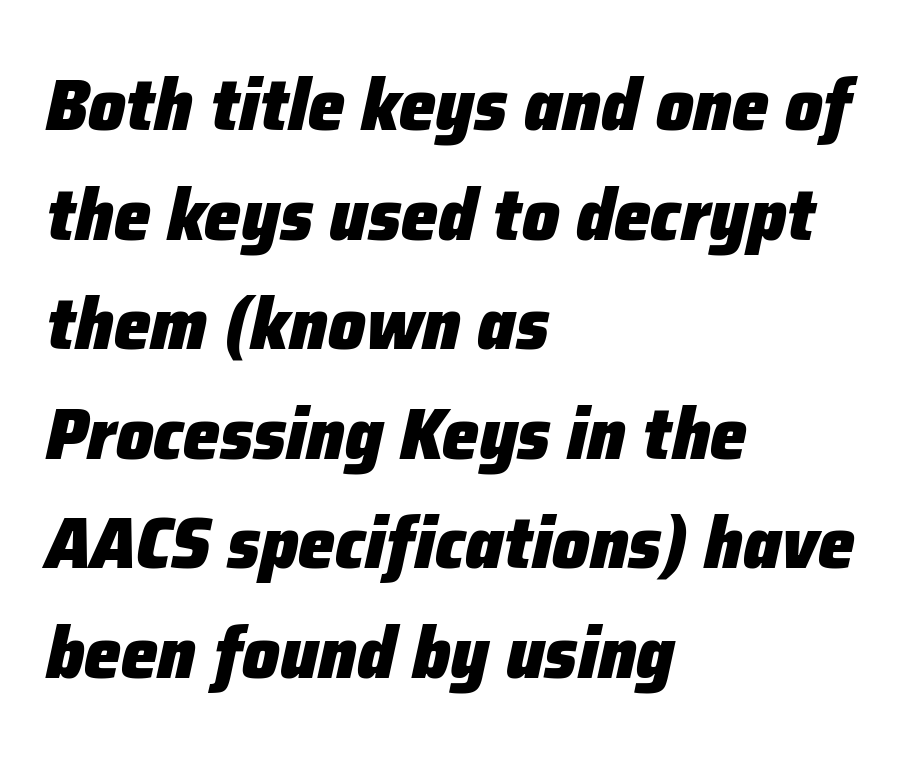
The gap between lines stays unmarked. Summary of weight: heavy, a full bold. The passage shown is typed in a proportional face where columns would drift. Is the block centered? No — it sits flush against the left margin.
